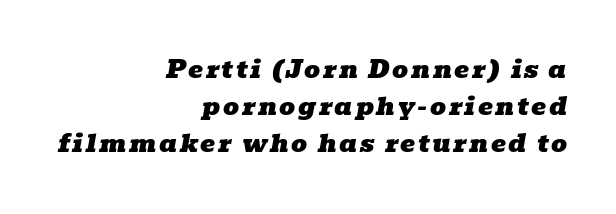
A clean baseline with only descenders dipping below it. In CSS terms this would be text-align: right. Regarding leading, the lines here are spaced in the standard way. Every character sits at an angle, as italics do.
